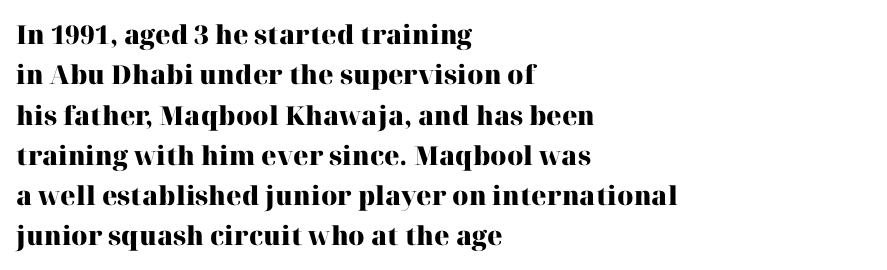
{"italic": "no", "bold": "yes", "underline": "no", "align": "left", "line_spacing": "normal", "line_spacing_ratio": 1.55, "letter_spacing": "normal", "letter_spacing_em": 0.0, "glyph_px": 26}
